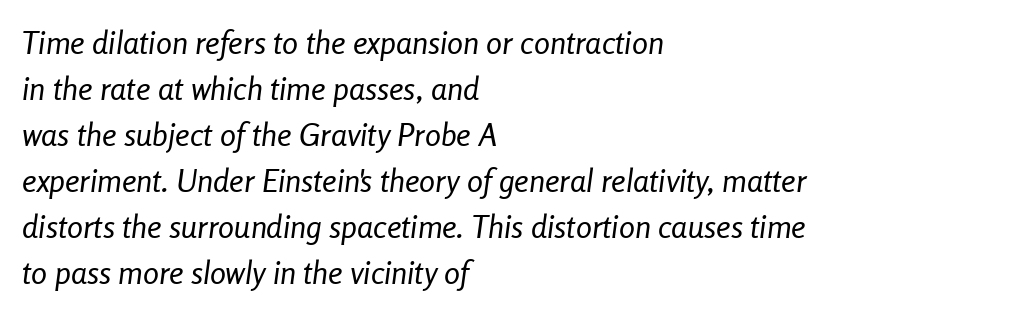
The image shows 32 px regular-weight, condensed type, italic (leaning right); set left-aligned, normal line spacing (1.44x), normal letter spacing, not underlined; low stroke contrast and a medium x-height.
